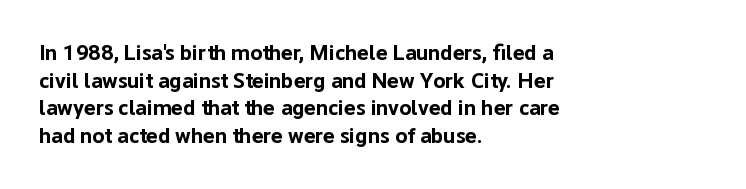
Q: Is the text bold? A: Yes.
Q: Is the text italic (slanted)? A: No, it is upright.
Q: Is the text underlined? A: No.
Q: How is the paragraph aligned? A: Left-aligned.
Q: Is the spacing between letters normal or unusually wide? A: Normal.
Q: Is the spacing between lines tight, normal or loose? A: Normal.
